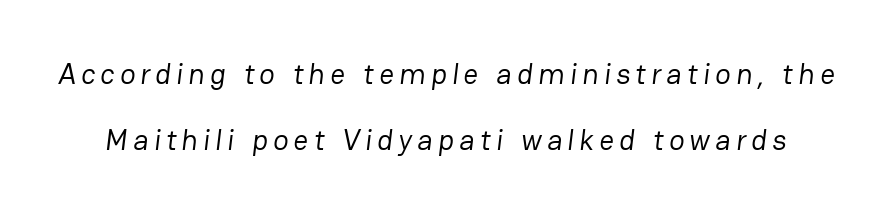
A typesetter would label this face a sans. Beneath every word, the page is bare. A great deal of white space separates one row of letters from the next. The face looks like a standard text weight, possibly lighter.
